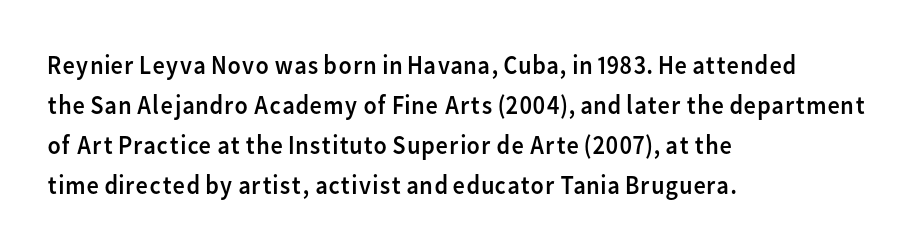
The image shows 27 px text type, upright; set left-aligned, normal line spacing (1.48x), normal letter spacing, not underlined.
